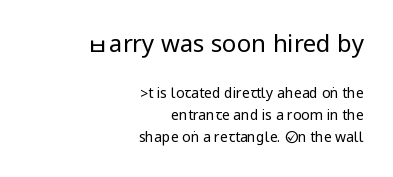
The image shows 24 px text type, upright; set right-aligned, normal line spacing (1.55x), normal letter spacing, not underlined; the first (top) block is 1.71x larger.
